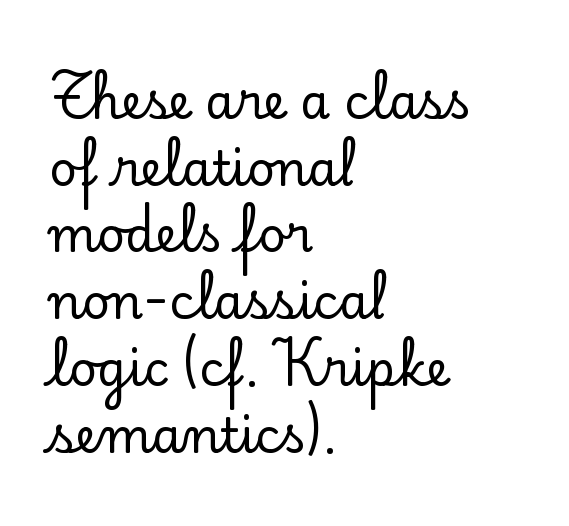
{"serif": "yes", "italic": "no", "width": "normal", "stroke_contrast": "low", "x_height": "small", "monospaced": "no", "underline": "no", "align": "left", "line_spacing": "normal", "line_spacing_ratio": 1.39, "letter_spacing": "normal", "letter_spacing_em": 0.0, "glyph_px": 48}
